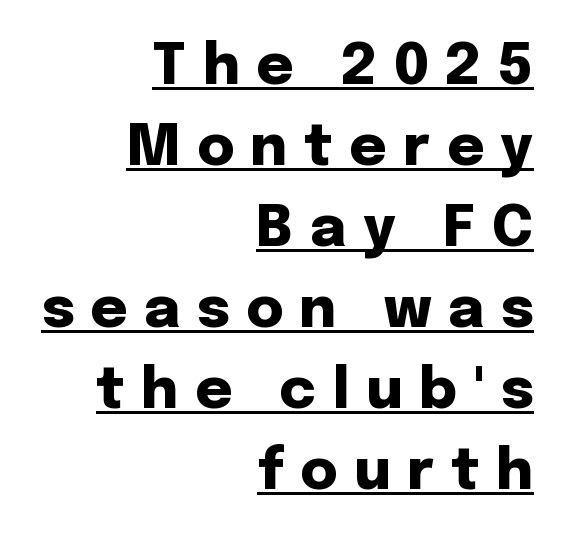
Q: Is the text bold? A: Yes.
Q: Is the text italic (slanted)? A: No, it is upright.
Q: Is the typeface a serif or a sans-serif typeface? A: Sans-serif.
Q: Is the text underlined? A: Yes.
Q: How is the paragraph aligned? A: Right-aligned.
Q: Is the spacing between letters normal or unusually wide? A: Unusually wide.
Q: Is the spacing between lines tight, normal or loose? A: Normal.
Q: Width (condensed, normal, or wide)? A: Normal.
Q: Stroke contrast? A: Low.
Q: x-height? A: Medium.
Q: Monospaced? A: No.
